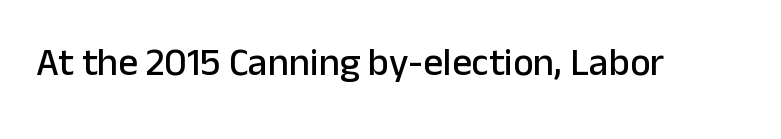
The image shows 39 px sans-serif type, upright; set normal letter spacing, not underlined; low stroke contrast and a medium x-height.
